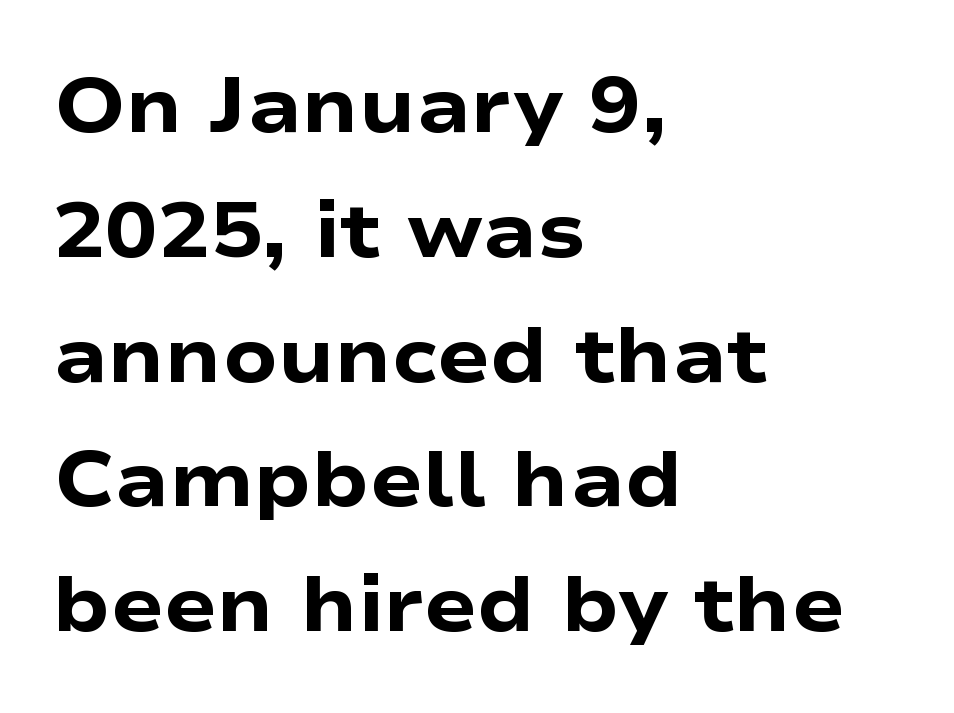
{"serif": "no", "italic": "no", "bold": "yes", "weight": "heavy", "width": "wide", "stroke_contrast": "low", "x_height": "medium", "monospaced": "no", "underline": "no", "align": "left", "line_spacing": "normal", "line_spacing_ratio": 1.6, "letter_spacing": "normal", "letter_spacing_em": 0.0, "glyph_px": 78}
